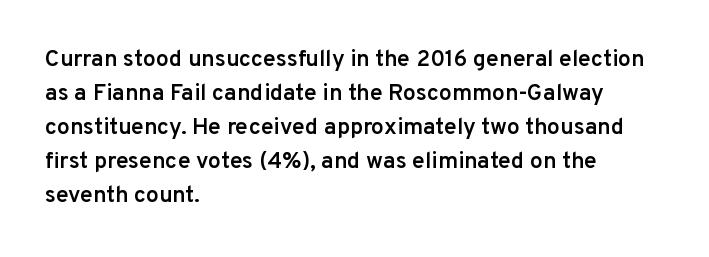
Q: Is the text bold? A: Semi-bold.
Q: Is the text italic (slanted)? A: No, it is upright.
Q: Is the text underlined? A: No.
Q: How is the paragraph aligned? A: Left-aligned.
Q: Is the spacing between letters normal or unusually wide? A: Normal.
Q: Is the spacing between lines tight, normal or loose? A: Normal.
